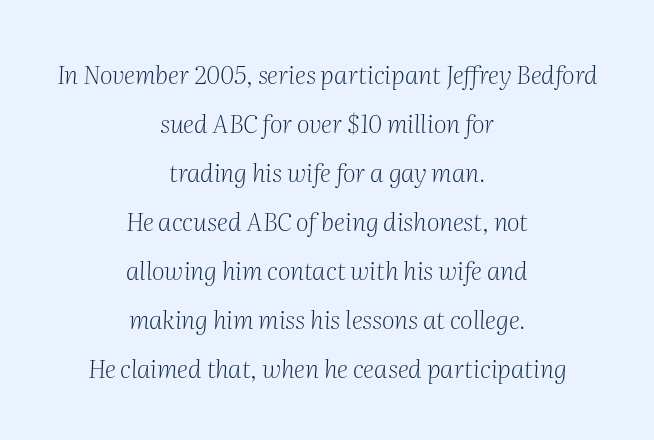
Q: Is the text bold? A: No.
Q: Is the text italic (slanted)? A: Yes, it leans right by about 2 degrees.
Q: Is the text underlined? A: No.
Q: How is the paragraph aligned? A: Centered.
Q: Is the spacing between letters normal or unusually wide? A: Normal.
Q: Is the spacing between lines tight, normal or loose? A: Loose.
